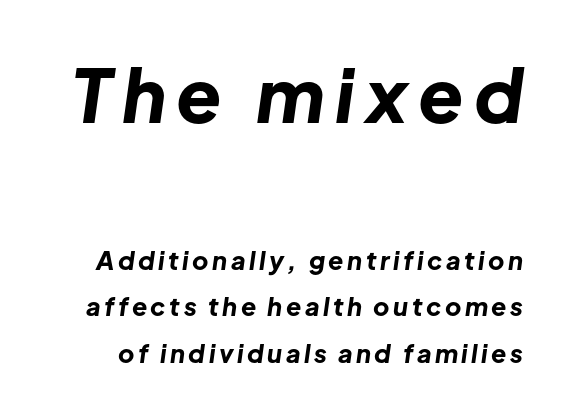
{"italic": "yes", "lean": "right", "slant_degrees": 8, "bold": "yes", "weight": "bold", "width": "normal", "stroke_contrast": "low", "x_height": "medium", "monospaced": "no", "underline": "no", "line_spacing_ratio": 1.87, "larger_block": "first", "size_ratio": 2.96, "glyph_px": 74}
